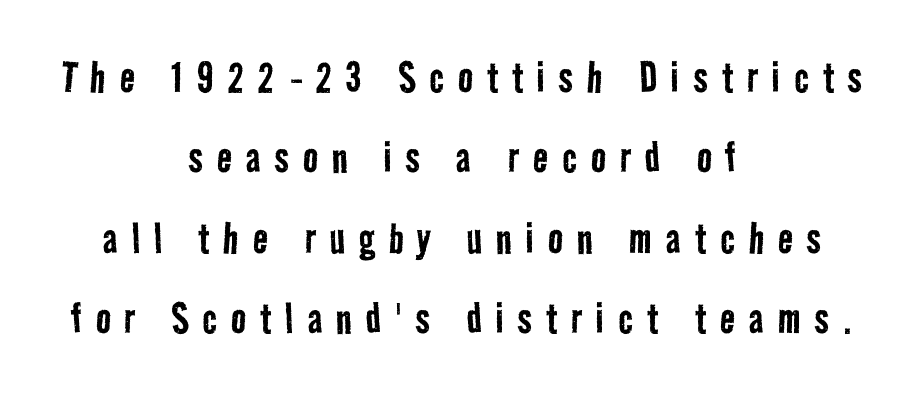
The image shows 50 px regular-weight, condensed sans-serif type; set centered, normal line spacing (1.61x), unusually wide letter spacing (+0.28 em), not underlined; low stroke contrast and a medium x-height.
